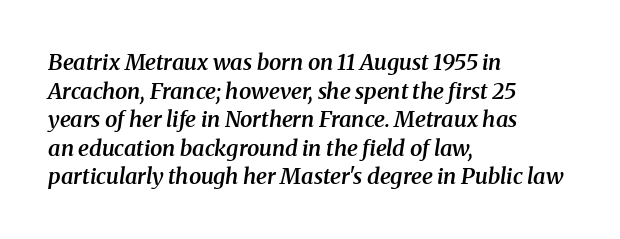
Q: Is the text bold? A: Semi-bold.
Q: Is the text italic (slanted)? A: Yes, it leans right by about 8 degrees.
Q: Is the text underlined? A: No.
Q: How is the paragraph aligned? A: Left-aligned.
Q: Is the spacing between letters normal or unusually wide? A: Normal.
Q: Is the spacing between lines tight, normal or loose? A: Normal.
